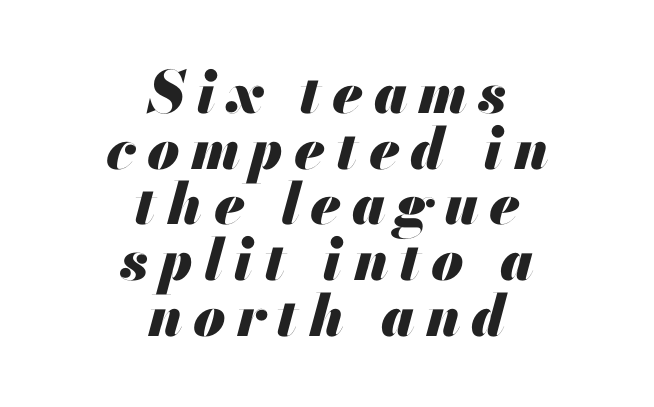
{"italic": "yes", "lean": "right", "slant_degrees": 13, "bold": "yes", "weight": "heavy", "width": "normal", "stroke_contrast": "medium", "x_height": "small", "monospaced": "no", "underline": "no", "align": "center", "line_spacing": "tight", "line_spacing_ratio": 0.96, "glyph_px": 58}
